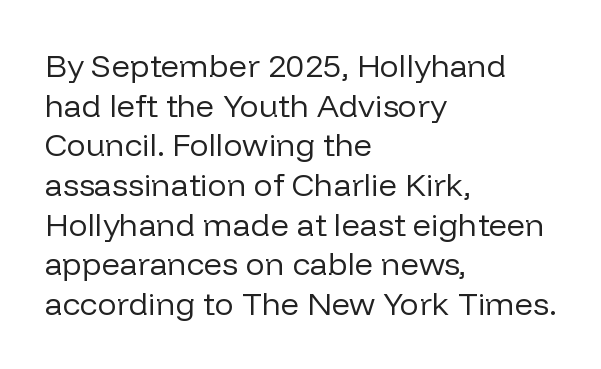
Heft: none added — not bold. A typesetter would mark this as roman, not italic. I'd call this a sans setting — the letters go barefoot. The paragraph has a hard left edge and a soft right edge.
